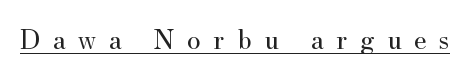
The rendering inserts visible extra space after every character. Here the designer chose a conventional face with non-uniform glyph widths. Classification — serif. A typesetter would mark this as roman, not italic. The letterforms sit at book weight or below. Glance below the letters and you will spot a drawn line.
